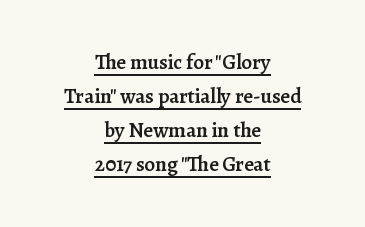
The image shows 21 px text type, upright; set centered, normal line spacing (1.62x), normal letter spacing, underlined.
